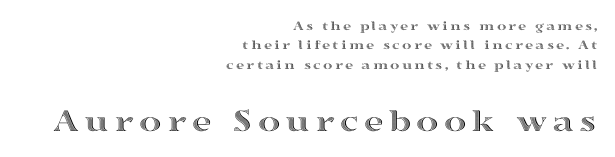
{"italic": "no", "width": "wide", "x_height": "medium", "monospaced": "no", "underline": "no", "align": "right", "line_spacing": "normal", "line_spacing_ratio": 1.38, "larger_block": "second", "size_ratio": 2.43, "glyph_px": 34}
